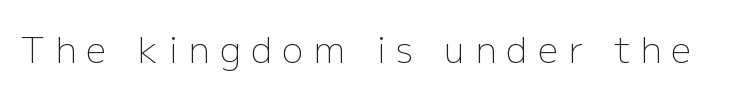
{"serif": "no", "italic": "no", "bold": "no", "weight": "light", "width": "normal", "stroke_contrast": "low", "x_height": "medium", "monospaced": "no", "underline": "no", "letter_spacing": "wide", "letter_spacing_em": 0.28, "glyph_px": 36}
